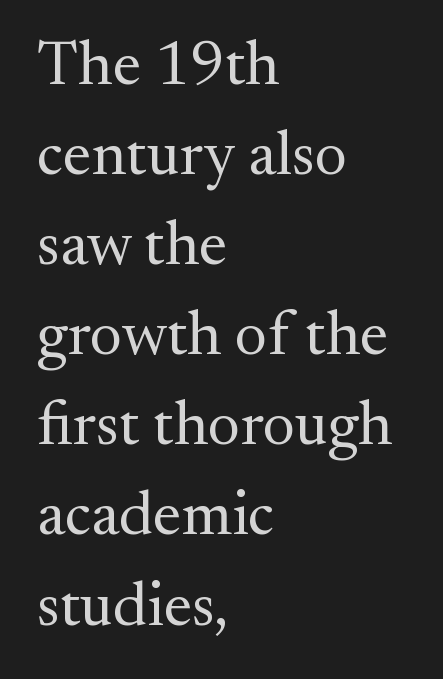
Q: Is the text bold? A: No.
Q: Is the text italic (slanted)? A: No, it is upright.
Q: Is the typeface a serif or a sans-serif typeface? A: Serif.
Q: Is the text underlined? A: No.
Q: How is the paragraph aligned? A: Left-aligned.
Q: Is the spacing between letters normal or unusually wide? A: Normal.
Q: Is the spacing between lines tight, normal or loose? A: Normal.
Q: Width (condensed, normal, or wide)? A: Normal.
Q: Stroke contrast? A: Medium.
Q: x-height? A: Small.
Q: Monospaced? A: No.
